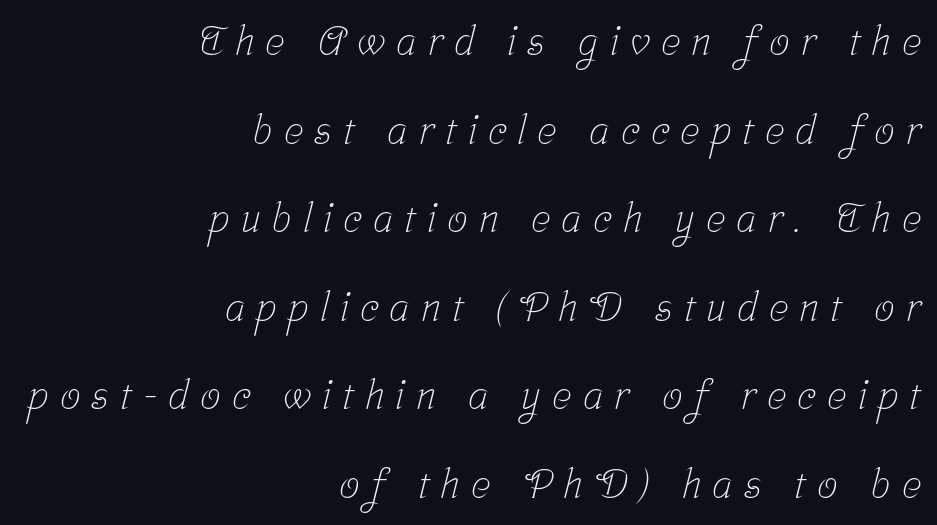
{"serif": "yes", "bold": "no", "weight": "light", "width": "condensed", "stroke_contrast": "low", "x_height": "medium", "monospaced": "no", "underline": "no", "align": "right", "line_spacing": "loose", "line_spacing_ratio": 2.16, "letter_spacing": "wide", "letter_spacing_em": 0.27, "glyph_px": 41}
